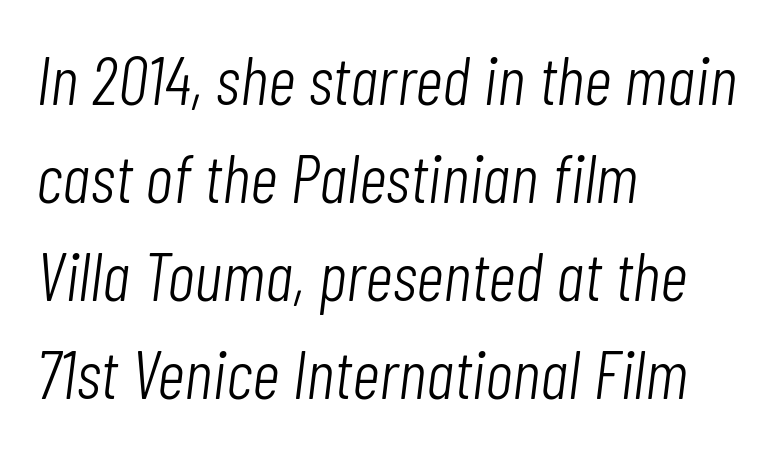
{"italic": "yes", "lean": "right", "slant_degrees": 7, "bold": "no", "weight": "light", "width": "condensed", "stroke_contrast": "low", "x_height": "medium", "monospaced": "no", "underline": "no", "align": "left", "line_spacing": "normal", "line_spacing_ratio": 1.42, "letter_spacing": "normal", "letter_spacing_em": 0.0, "glyph_px": 69}
